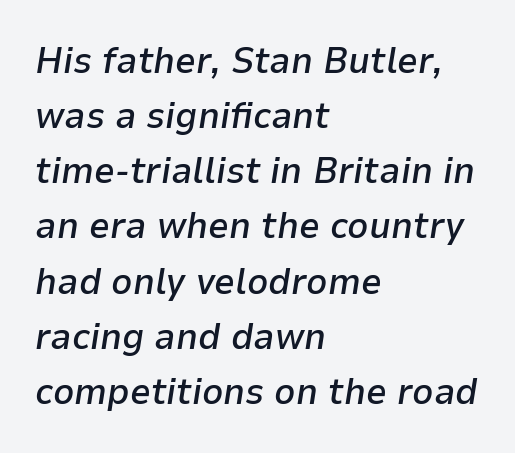
Nobody drew a line under any word here. A fair bit of extra ink — the face is semibold, not bold. In terms of letterspacing, this is plain default setting. Looks like regular typesetting: each glyph gets only the width it needs.
